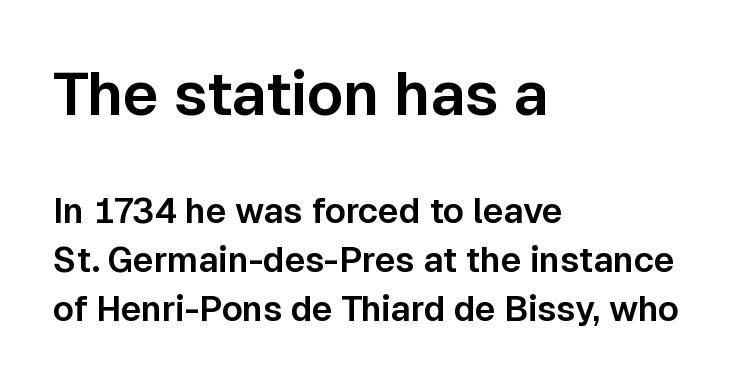
The face used here is rendered with its standard letterfit. A typesetter would label this face a sans. The passage shown stacks its lines at a standard gap. Typeset ragged right — the left edge is the straight one. Typesetter's note — upper block bumped up in size, lower block left smaller. The space directly below the letters is spotless.
